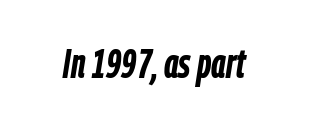
Q: Is the text bold? A: Yes.
Q: Is the text italic (slanted)? A: Yes, it leans right by about 9 degrees.
Q: Is the text underlined? A: No.
Q: Is the spacing between letters normal or unusually wide? A: Normal.
Q: Width (condensed, normal, or wide)? A: Condensed.
Q: Stroke contrast? A: Low.
Q: x-height? A: Medium.
Q: Monospaced? A: No.
